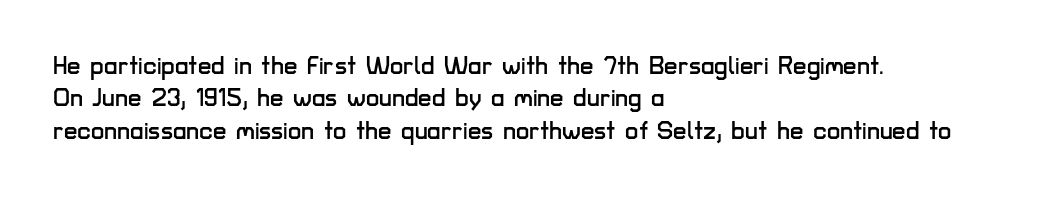
{"italic": "no", "underline": "no", "align": "left", "line_spacing": "normal", "line_spacing_ratio": 1.35, "letter_spacing": "normal", "letter_spacing_em": 0.0, "glyph_px": 24}
